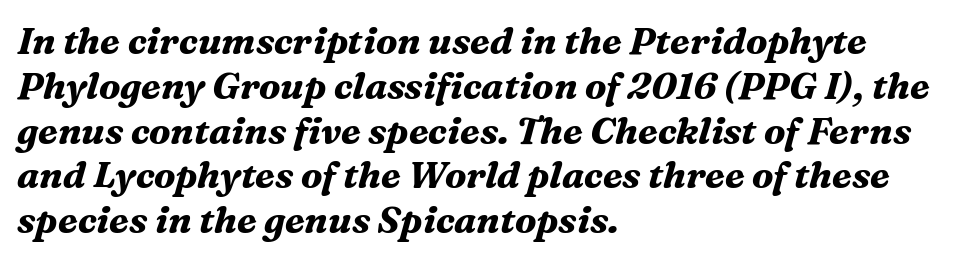
Set as a true bold cut, around the 700 mark. These lines are rendered in a variable-pitch font. These lines keep a tight, regular rhythm from letter to letter. Italic? Definitely — the glyphs are oblique.
